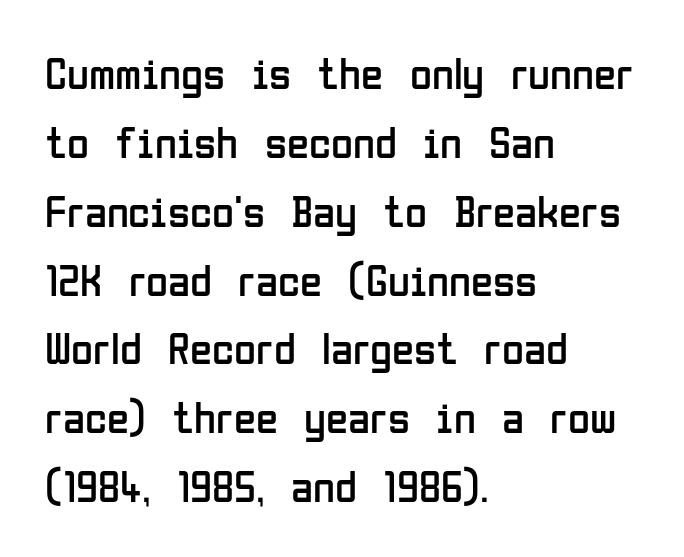
The image shows 45 px regular-weight, condensed sans-serif type, upright; set left-aligned, normal line spacing (1.53x), normal letter spacing, not underlined; low stroke contrast and a medium x-height.
